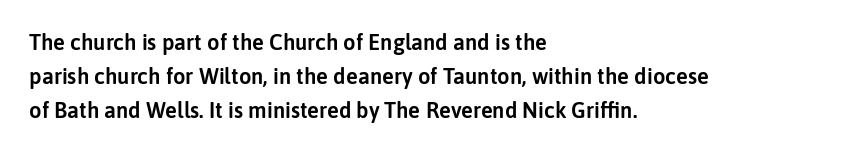
{"italic": "no", "underline": "no", "align": "left", "line_spacing": "normal", "line_spacing_ratio": 1.55, "letter_spacing": "normal", "letter_spacing_em": 0.0, "glyph_px": 22}
